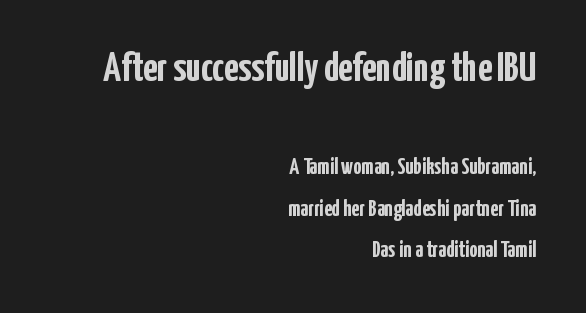
{"serif": "no", "italic": "no", "bold": "yes", "weight": "semibold", "width": "condensed", "stroke_contrast": "low", "x_height": "medium", "monospaced": "no", "underline": "no", "align": "right", "line_spacing_ratio": 1.81, "letter_spacing": "normal", "letter_spacing_em": 0.0, "larger_block": "first", "size_ratio": 1.78, "glyph_px": 41}
